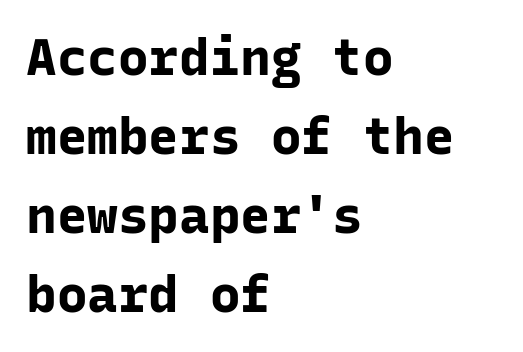
Q: Is the text bold? A: Yes.
Q: Is the text italic (slanted)? A: No, it is upright.
Q: Is the typeface a serif or a sans-serif typeface? A: Sans-serif.
Q: Is the text underlined? A: No.
Q: How is the paragraph aligned? A: Left-aligned.
Q: Is the spacing between letters normal or unusually wide? A: Normal.
Q: Is the spacing between lines tight, normal or loose? A: Normal.
Q: Width (condensed, normal, or wide)? A: Normal.
Q: Stroke contrast? A: Low.
Q: x-height? A: Medium.
Q: Monospaced? A: Yes.
